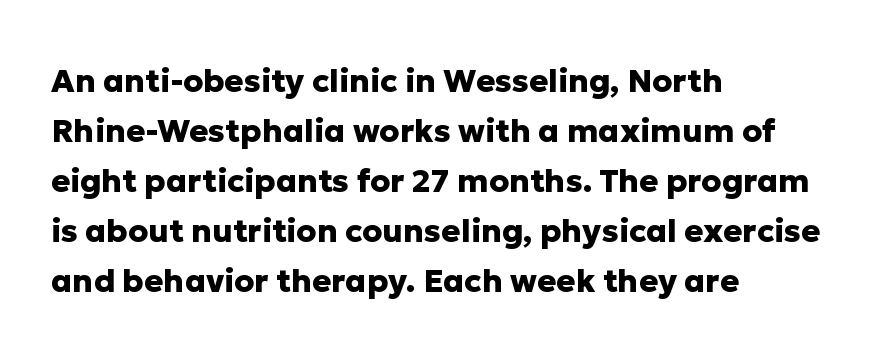
{"serif": "no", "italic": "no", "bold": "yes", "weight": "heavy", "width": "normal", "stroke_contrast": "low", "x_height": "medium", "monospaced": "no", "underline": "no", "align": "left", "line_spacing": "normal", "line_spacing_ratio": 1.56, "letter_spacing": "normal", "letter_spacing_em": 0.0, "glyph_px": 32}
